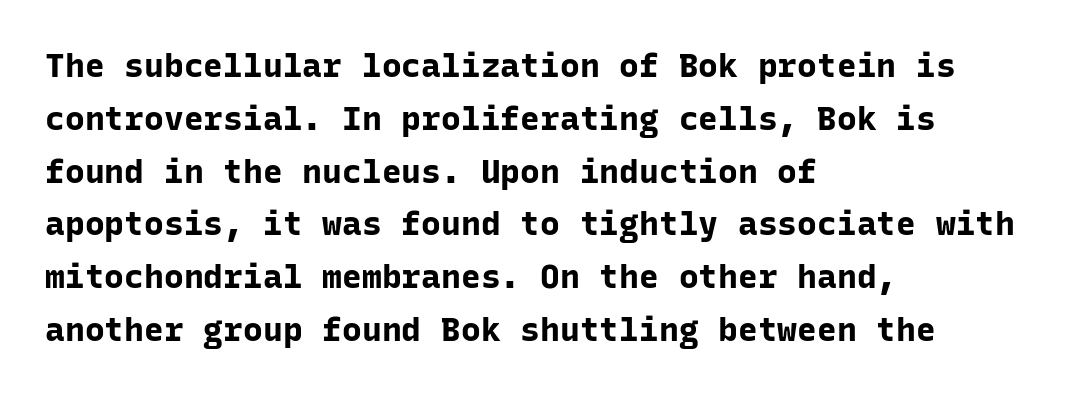
The image shows 33 px bold sans-serif type, upright, monospaced; set left-aligned, normal line spacing (1.6x), normal letter spacing, not underlined; low stroke contrast and a medium x-height.
